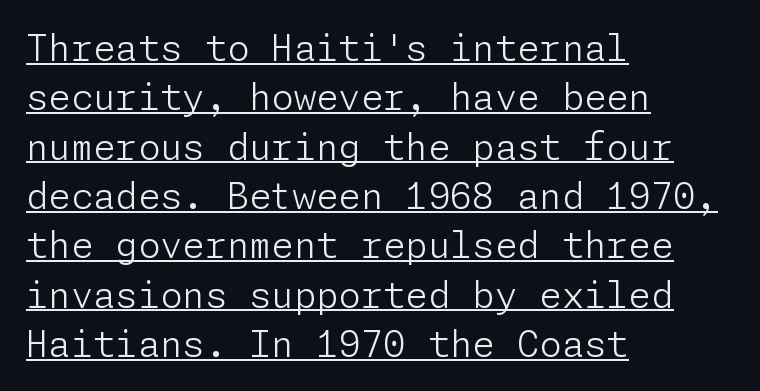
The image shows 36 px light sans-serif type, upright; set left-aligned, normal line spacing (1.37x), normal letter spacing, underlined; low stroke contrast and a medium x-height.
